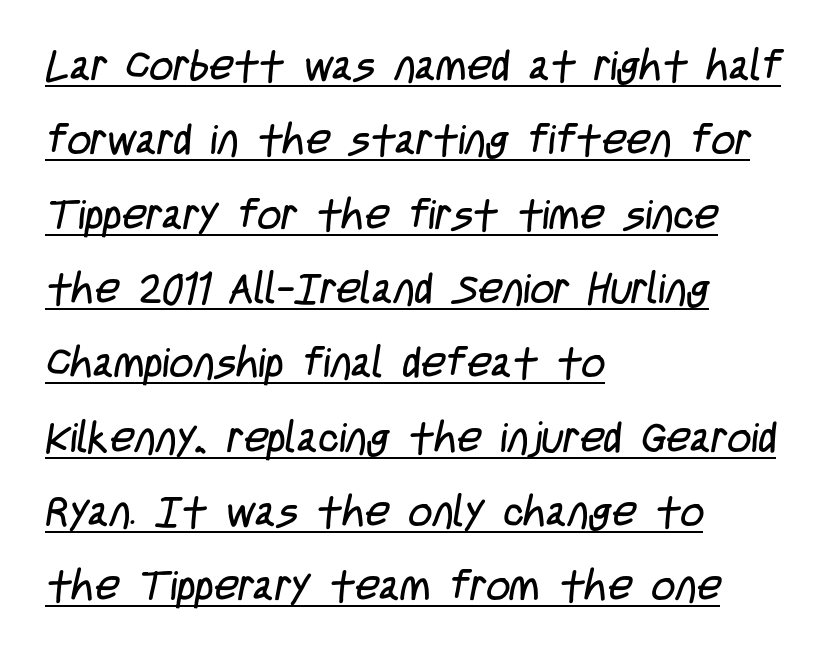
The image shows 42 px regular-weight, condensed sans-serif type; set left-aligned, line spacing 1.77x, normal letter spacing, underlined; low stroke contrast and a large x-height.
